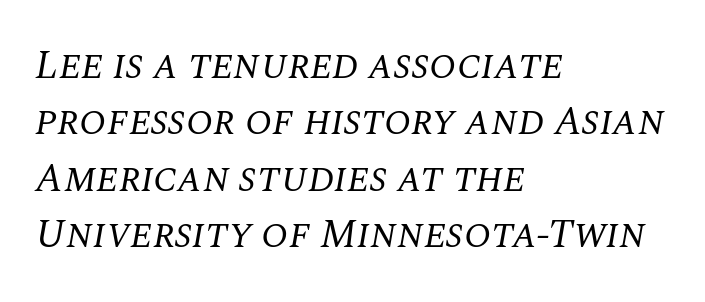
The passage shown leans; its letterforms are oblique. A classic flush-left, rag-right setting is used for this passage. These lines are rendered in a variable-pitch font. Leading: standard. Only glyphs here, with clear space below each row.
